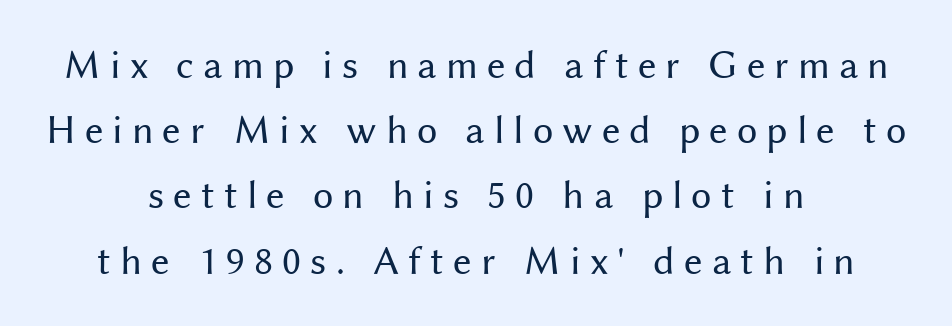
{"serif": "no", "italic": "no", "bold": "no", "weight": "regular", "width": "normal", "stroke_contrast": "medium", "x_height": "medium", "monospaced": "no", "underline": "no", "align": "center", "line_spacing": "normal", "line_spacing_ratio": 1.59, "letter_spacing": "wide", "letter_spacing_em": 0.22, "glyph_px": 41}
